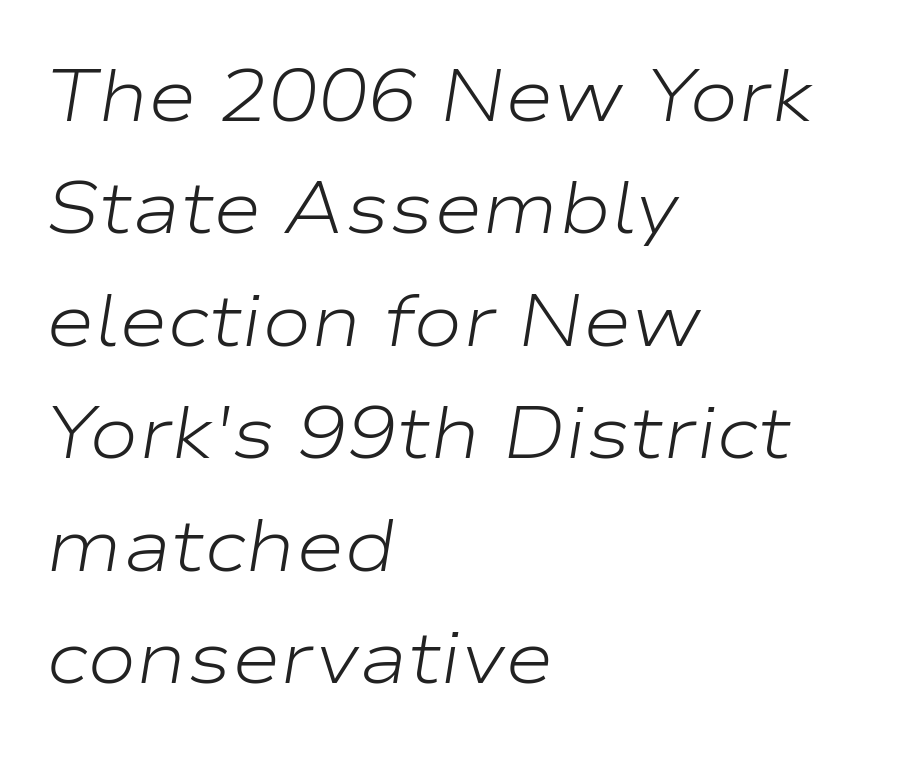
{"italic": "yes", "lean": "right", "slant_degrees": 9, "bold": "no", "weight": "light", "width": "wide", "stroke_contrast": "low", "x_height": "medium", "monospaced": "no", "underline": "no", "align": "left", "line_spacing": "normal", "line_spacing_ratio": 1.52, "letter_spacing": "normal", "letter_spacing_em": 0.0, "glyph_px": 74}
